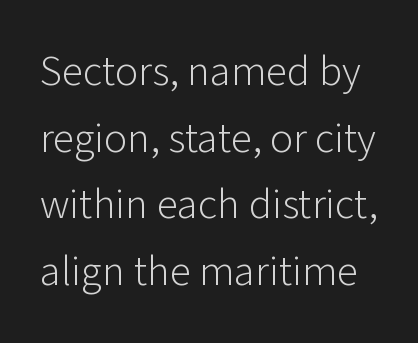
{"serif": "no", "italic": "no", "bold": "no", "weight": "light", "width": "normal", "stroke_contrast": "low", "x_height": "medium", "monospaced": "no", "underline": "no", "line_spacing": "normal", "line_spacing_ratio": 1.55, "letter_spacing": "normal", "letter_spacing_em": 0.0, "glyph_px": 43}
